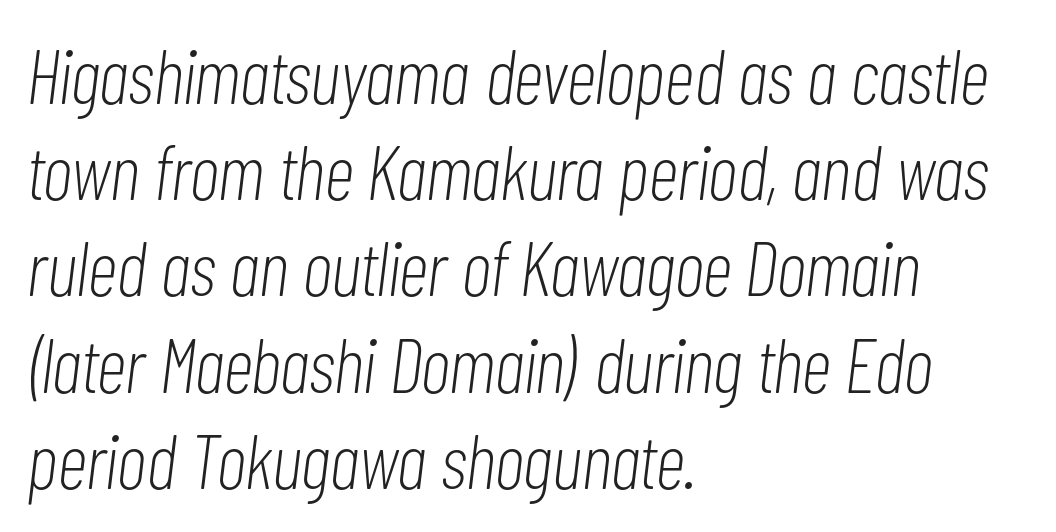
The image shows 77 px light, condensed type, italic (leaning right); set left-aligned, normal line spacing (1.25x), normal letter spacing, not underlined; low stroke contrast and a medium x-height.
